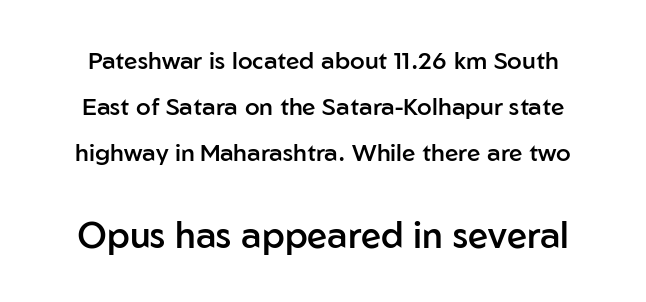
Q: Is the text bold? A: Semi-bold.
Q: Is the text italic (slanted)? A: No, it is upright.
Q: Is the typeface a serif or a sans-serif typeface? A: Sans-serif.
Q: Is the text underlined? A: No.
Q: Is the spacing between letters normal or unusually wide? A: Normal.
Q: Is the spacing between lines tight, normal or loose? A: Loose.
Q: Which block of text is set in a larger size, the first (top) or the second (bottom)? A: The second (bottom) one.
Q: Width (condensed, normal, or wide)? A: Normal.
Q: Stroke contrast? A: Low.
Q: x-height? A: Medium.
Q: Monospaced? A: No.
